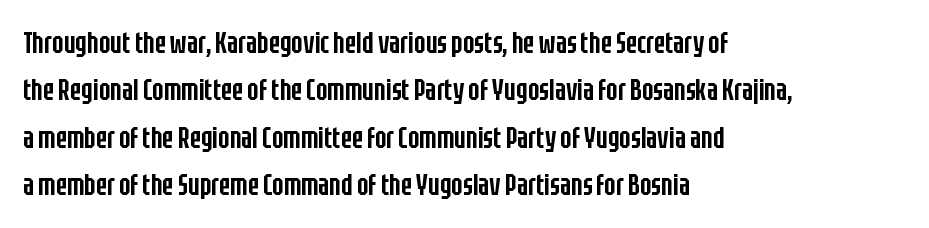
Descender tails drop into unmarked territory. The lines are quadded left. Look at the bottom of the vertical strokes: they stop flat, with no serifs. The rows are spaced the way most documents space them. A typesetter would call this proportional, since set widths differ per character. Posture: upright roman.
